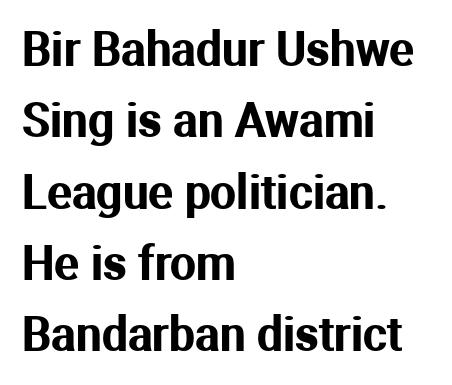
A clean baseline with only descenders dipping below it. Posture: upright roman. This rendering employs a face without finishing strokes, i.e., a sans-serif. If you measured baseline to baseline, you'd find a middling distance. Alignment: flush left. Here the designer chose a conventional face with non-uniform glyph widths.
